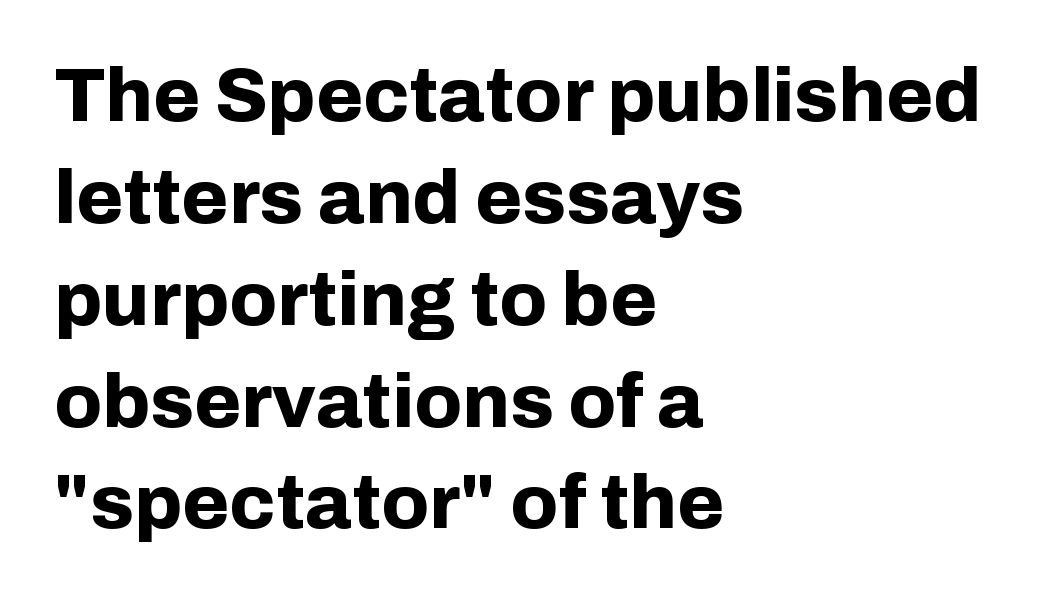
{"serif": "no", "italic": "no", "bold": "yes", "weight": "bold", "width": "normal", "stroke_contrast": "low", "x_height": "medium", "monospaced": "no", "underline": "no", "align": "left", "line_spacing": "normal", "line_spacing_ratio": 1.34, "letter_spacing": "normal", "letter_spacing_em": 0.0, "glyph_px": 76}
